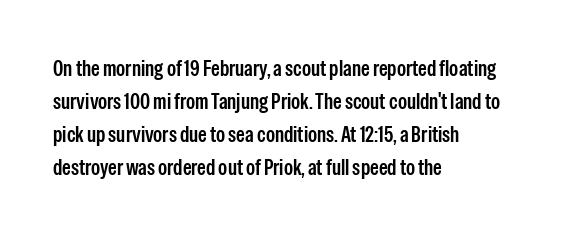
The image shows 22 px text type, upright; set left-aligned, normal line spacing (1.5x), normal letter spacing, not underlined.
